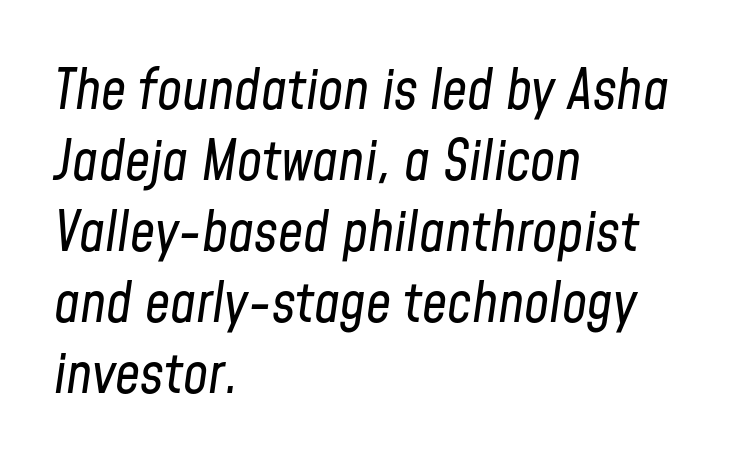
The image shows 56 px regular-weight, condensed type, italic (leaning right); set left-aligned, normal line spacing (1.27x), normal letter spacing, not underlined; low stroke contrast and a medium x-height.
